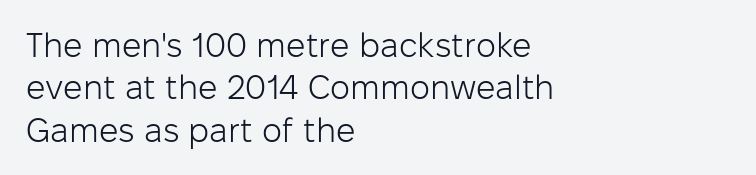
{"serif": "no", "italic": "no", "bold": "no", "weight": "light", "width": "normal", "stroke_contrast": "low", "x_height": "medium", "monospaced": "no", "underline": "no", "align": "left", "line_spacing": "normal", "line_spacing_ratio": 1.25, "letter_spacing": "normal", "letter_spacing_em": 0.0, "glyph_px": 34}
